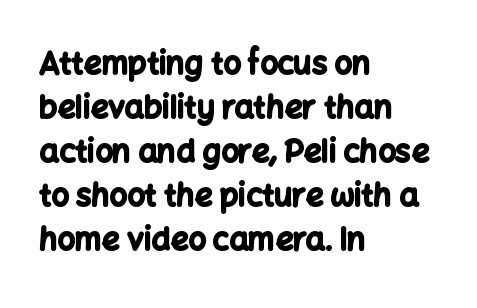
The image shows 31 px bold sans-serif type, upright; set left-aligned, normal line spacing (1.42x), normal letter spacing, not underlined; low stroke contrast and a medium x-height.
